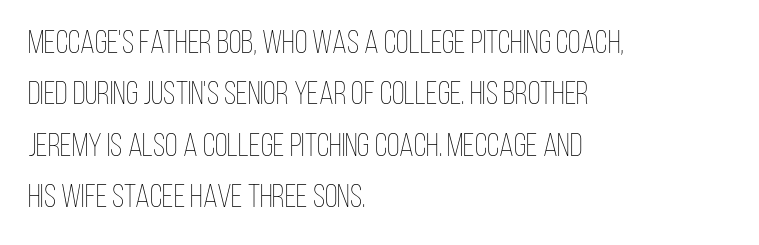
The image shows 33 px thin, condensed type, upright; set left-aligned, normal line spacing (1.56x), normal letter spacing, not underlined; low stroke contrast and a large x-height.
